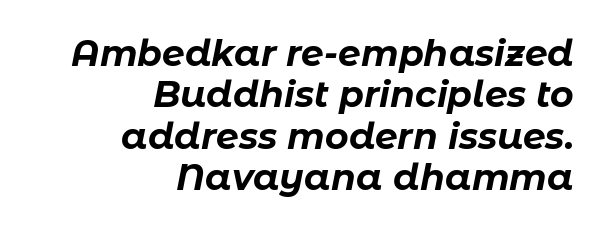
Honestly, the letter spacing is just normal — you wouldn't notice it. You could not count columns in this text — the font is proportionally spaced. In CSS terms this would be text-align: right. Notice how the stems are inclined rather than vertical — that's the hallmark of italics. How heavy is the stroke? Heavy — this is a bold.
